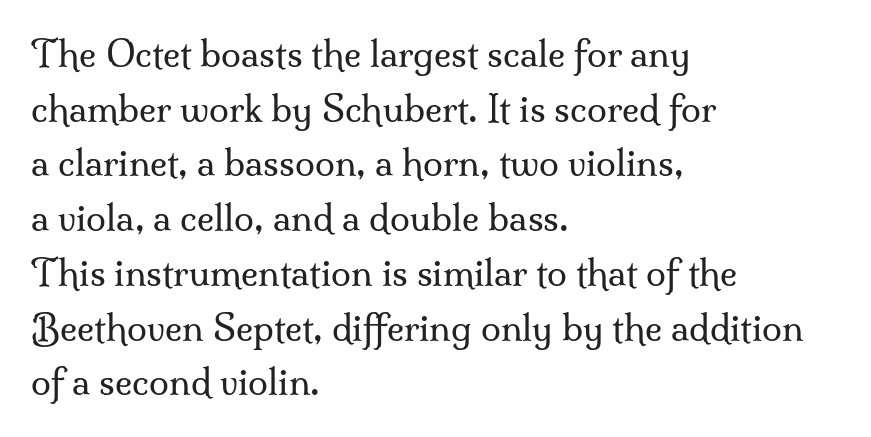
Is this a fixed-width face? No — the glyphs have proportional, varying widths. Does extra space separate the letters? No, they use regular spacing. Rendered with straight, roman letterforms. Words float on clear page, feet unadorned.
